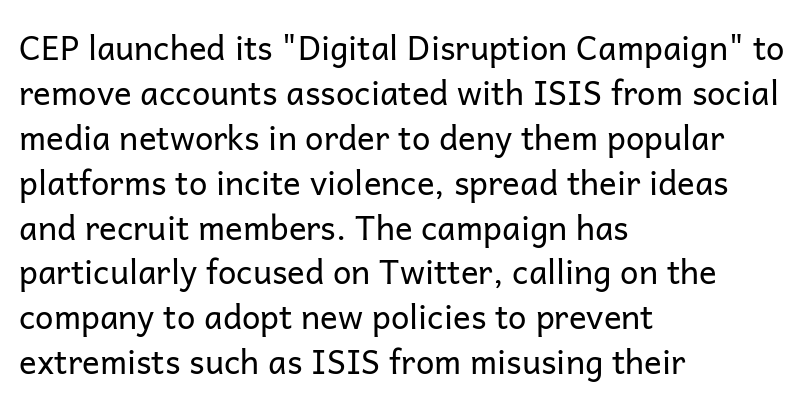
Default kerning and tracking; the words read as compact shapes. Each letter's strokes conclude bluntly, with no projecting serifs. The face used here is proportionally spaced, like ordinary book or web type. If you drew a ruler down the left edge, every line would touch it.
